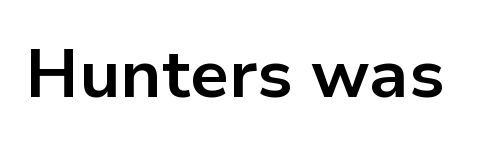
The letters advance in unequal steps, a hallmark of proportional type. Check under the words: just untouched page. Here the glyphs are tracked normally, forming tight word shapes. Pretty heavy lettering here — definitely bold. When letters stand straight like this, we call the style roman or upright. Font category for this specimen: sans-serif.
